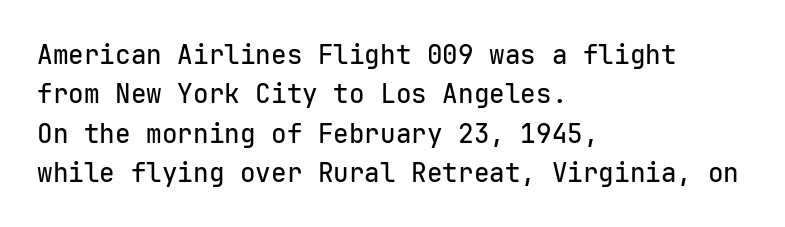
The image shows 26 px text type, upright; set left-aligned, normal line spacing (1.51x), normal letter spacing, not underlined.
